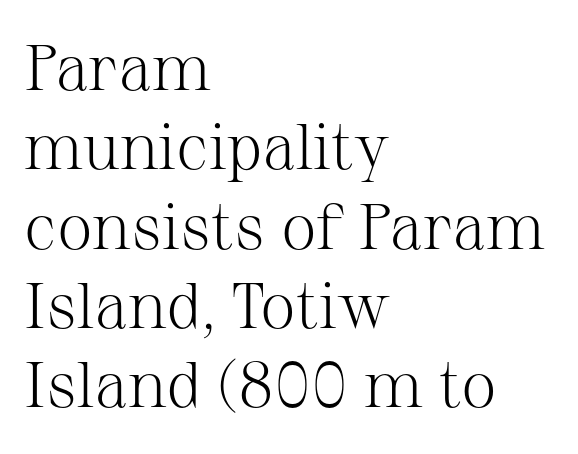
The font's upright variant was chosen for this text. The area under the type is left untouched. The tracking reads as untouched default to a designer's eye. Think of a printed novel: that variable character pitch is what you see here. In terms of letterform style, serifs are clearly present.
